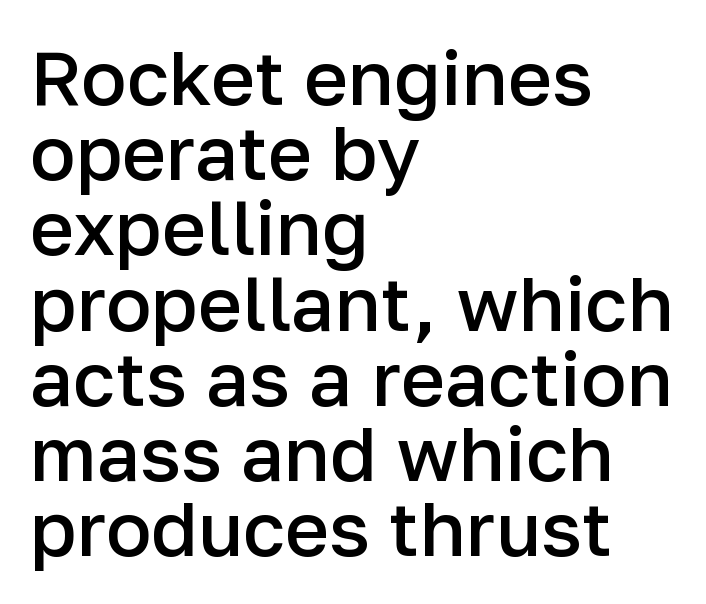
Q: Is the text bold? A: Semi-bold.
Q: Is the text italic (slanted)? A: No, it is upright.
Q: Is the typeface a serif or a sans-serif typeface? A: Sans-serif.
Q: Is the text underlined? A: No.
Q: How is the paragraph aligned? A: Left-aligned.
Q: Is the spacing between letters normal or unusually wide? A: Normal.
Q: Is the spacing between lines tight, normal or loose? A: Tight.
Q: Width (condensed, normal, or wide)? A: Normal.
Q: Stroke contrast? A: Low.
Q: x-height? A: Medium.
Q: Monospaced? A: No.
